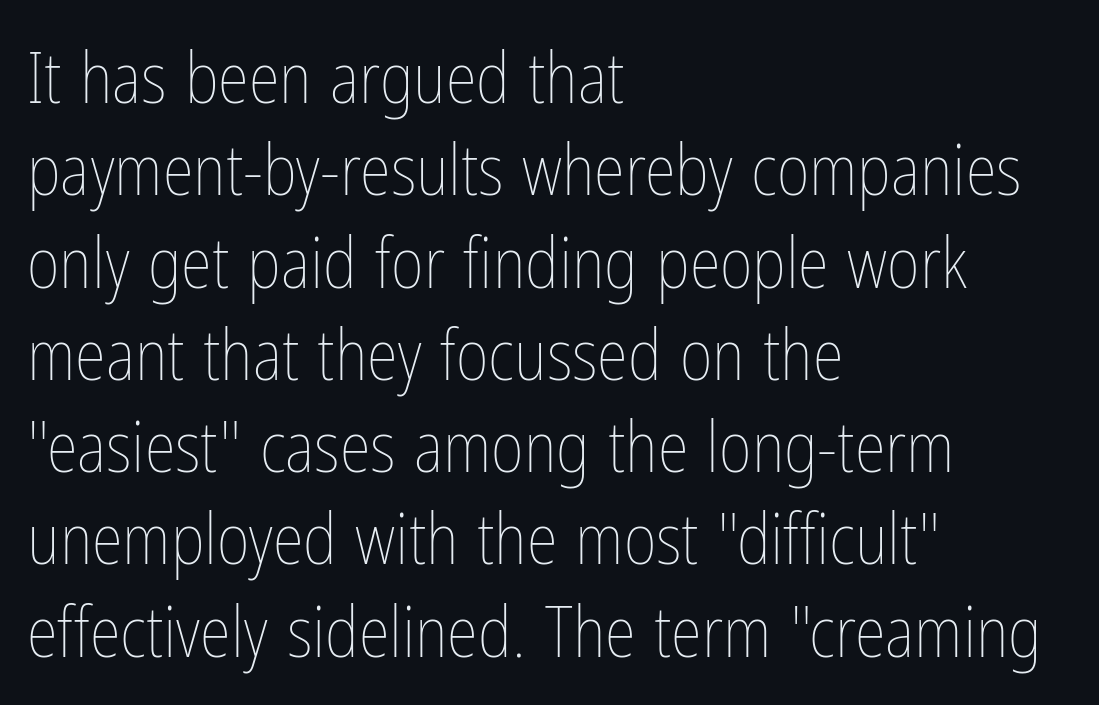
{"italic": "no", "bold": "no", "weight": "thin", "width": "condensed", "stroke_contrast": "low", "x_height": "medium", "monospaced": "no", "underline": "no", "align": "left", "line_spacing": "normal", "line_spacing_ratio": 1.3, "letter_spacing": "normal", "letter_spacing_em": 0.0, "glyph_px": 71}
